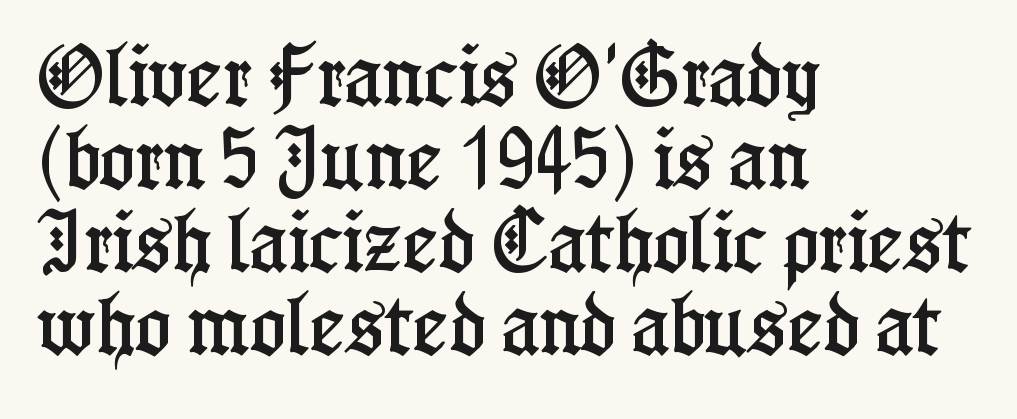
The paragraph shown leans on its left margin. No word sits above an underline. The passage shown is typed in a proportional face where columns would drift. This is the regular roman posture of the typeface.
